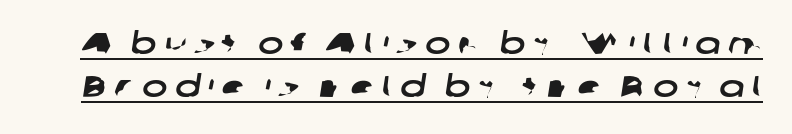
{"serif": "no", "width": "wide", "stroke_contrast": "low", "x_height": "medium", "monospaced": "no", "underline": "yes", "line_spacing": "normal", "line_spacing_ratio": 1.43, "letter_spacing": "wide", "letter_spacing_em": 0.25, "glyph_px": 30}
